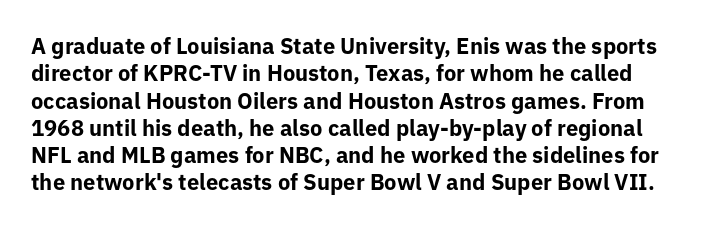
The image shows 22 px bold type, upright; set line spacing 1.24x, normal letter spacing, not underlined.
